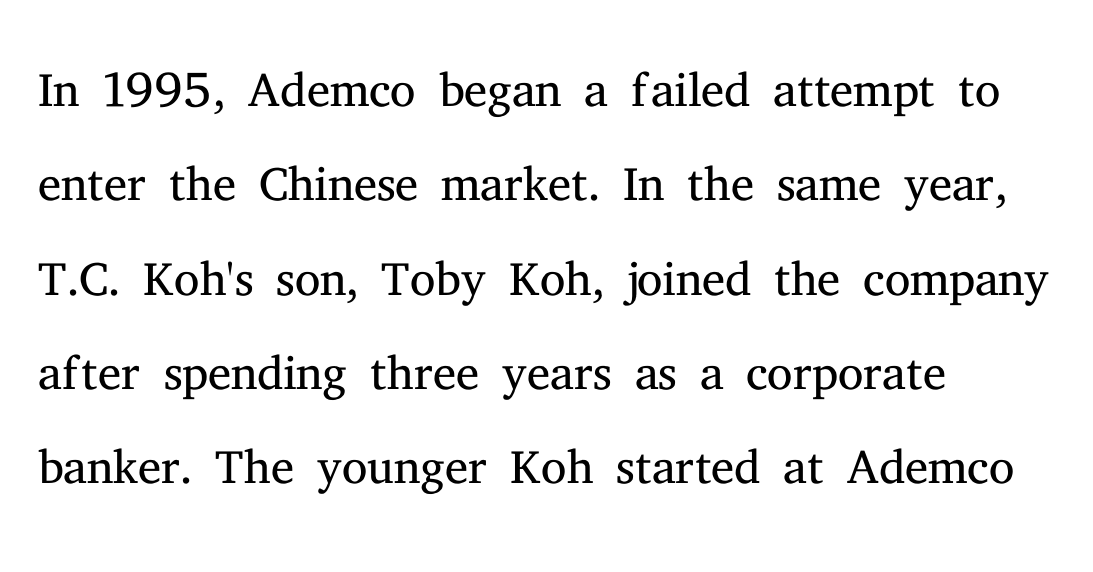
{"serif": "yes", "italic": "no", "bold": "no", "weight": "light", "width": "normal", "stroke_contrast": "medium", "x_height": "medium", "monospaced": "no", "underline": "no", "align": "left", "line_spacing": "normal", "line_spacing_ratio": 1.31, "letter_spacing": "normal", "letter_spacing_em": 0.0, "glyph_px": 72}
